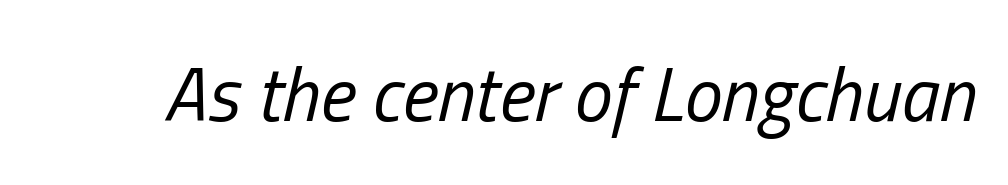
Q: Is the text bold? A: No.
Q: Is the text italic (slanted)? A: Yes, it leans right by about 13 degrees.
Q: Is the text underlined? A: No.
Q: Is the spacing between letters normal or unusually wide? A: Normal.
Q: Width (condensed, normal, or wide)? A: Condensed.
Q: Stroke contrast? A: Low.
Q: x-height? A: Medium.
Q: Monospaced? A: No.
